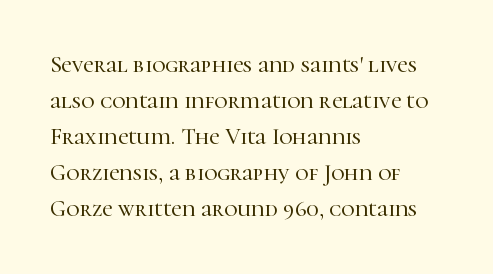
The image shows 23 px text type, upright; set left-aligned, normal line spacing (1.57x), normal letter spacing, not underlined.
